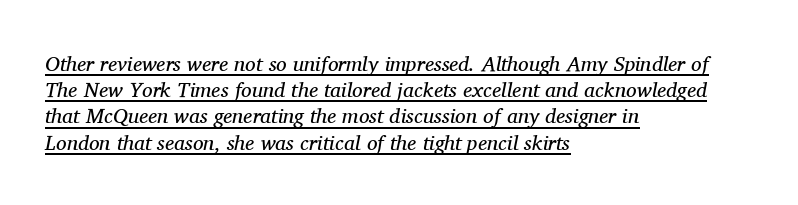
Q: Is the text bold? A: No.
Q: Is the text italic (slanted)? A: Yes, it leans right by about 11 degrees.
Q: Is the text underlined? A: Yes.
Q: How is the paragraph aligned? A: Left-aligned.
Q: Is the spacing between letters normal or unusually wide? A: Normal.
Q: Is the spacing between lines tight, normal or loose? A: Normal.
